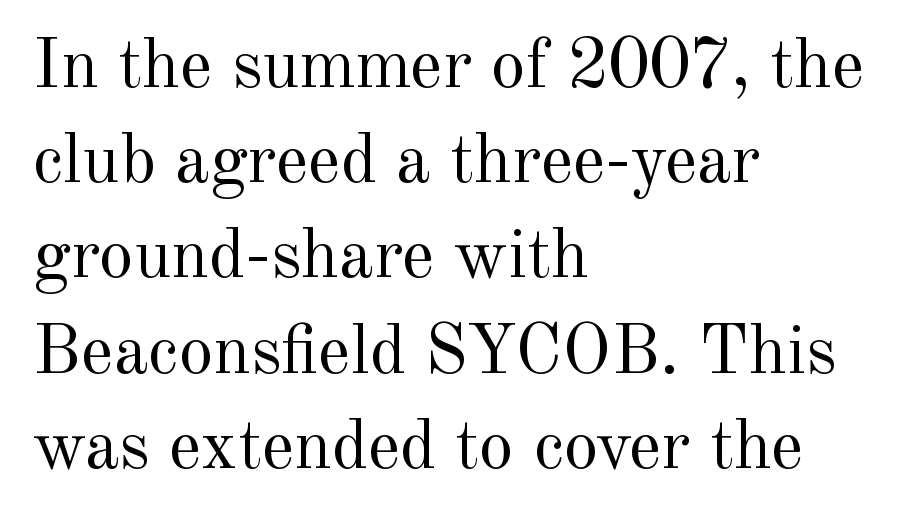
The image shows 70 px regular-weight serif type, upright; set left-aligned, normal line spacing (1.36x), normal letter spacing, not underlined; a small x-height.
